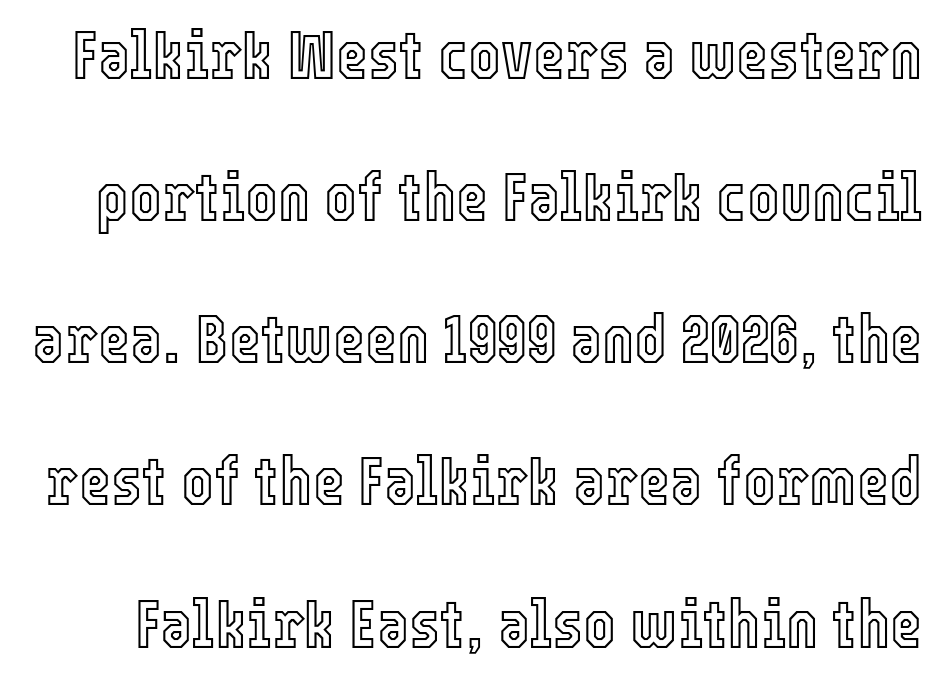
{"italic": "no", "width": "condensed", "x_height": "medium", "monospaced": "no", "underline": "no", "line_spacing": "loose", "line_spacing_ratio": 2.06, "letter_spacing": "normal", "letter_spacing_em": 0.0, "glyph_px": 69}
